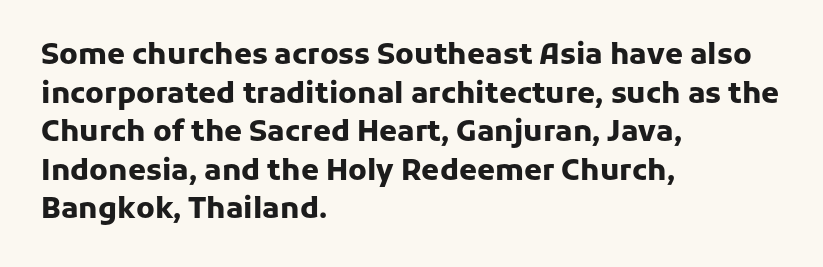
Only glyphs here, with clear space below each row. Between one letter and the next there's only the usual sliver of space. Notice how the stems are strictly vertical — no italics here. Is the block centered? No — it sits flush against the left margin. How heavy is the stroke? Heavy — this is a bold. The line-height multiplier appears to be the usual default.
